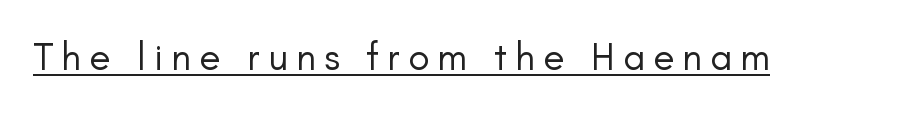
Q: Is the text bold? A: No.
Q: Is the text italic (slanted)? A: No, it is upright.
Q: Is the typeface a serif or a sans-serif typeface? A: Sans-serif.
Q: Is the text underlined? A: Yes.
Q: Is the spacing between letters normal or unusually wide? A: Unusually wide.
Q: Width (condensed, normal, or wide)? A: Normal.
Q: Stroke contrast? A: Low.
Q: x-height? A: Small.
Q: Monospaced? A: No.
